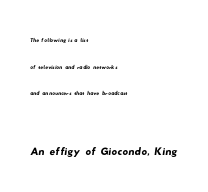
{"serif": "no", "width": "wide", "stroke_contrast": "low", "x_height": "small", "monospaced": "no", "underline": "no", "align": "left", "line_spacing": "loose", "line_spacing_ratio": 1.9, "letter_spacing": "normal", "letter_spacing_em": 0.0, "larger_block": "second", "size_ratio": 2.0, "glyph_px": 28}
